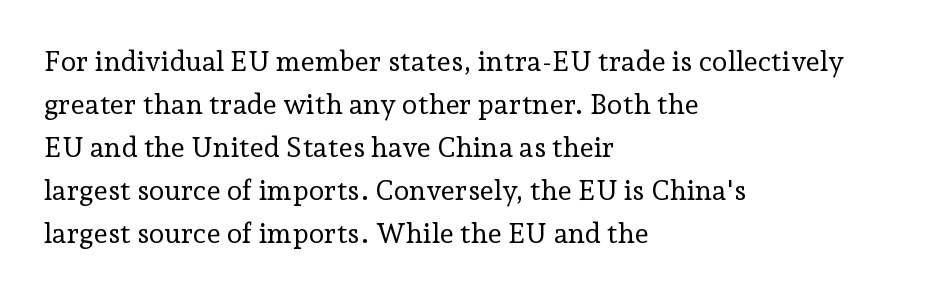
{"serif": "yes", "italic": "no", "bold": "no", "weight": "regular", "width": "normal", "stroke_contrast": "low", "x_height": "medium", "monospaced": "no", "underline": "no", "align": "left", "line_spacing": "normal", "line_spacing_ratio": 1.54, "letter_spacing": "normal", "letter_spacing_em": 0.0, "glyph_px": 28}
